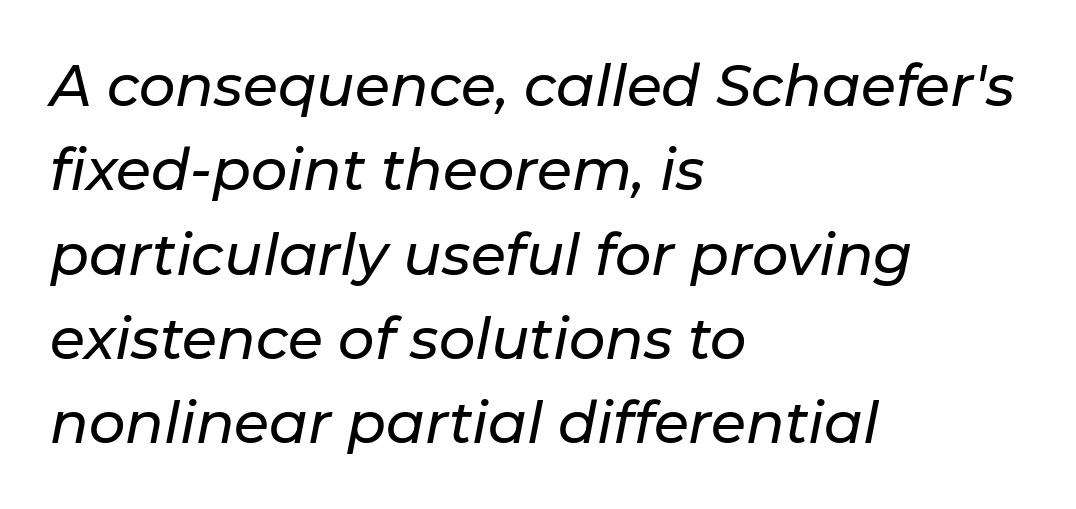
{"italic": "yes", "lean": "right", "slant_degrees": 11, "width": "normal", "stroke_contrast": "low", "x_height": "medium", "monospaced": "no", "underline": "no", "align": "left", "line_spacing": "normal", "line_spacing_ratio": 1.48, "letter_spacing": "normal", "letter_spacing_em": 0.0, "glyph_px": 57}
